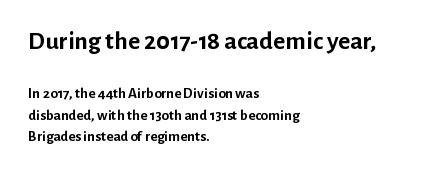
Q: Is the text bold? A: Yes.
Q: Is the text italic (slanted)? A: No, it is upright.
Q: Is the text underlined? A: No.
Q: How is the paragraph aligned? A: Left-aligned.
Q: Is the spacing between letters normal or unusually wide? A: Normal.
Q: Is the spacing between lines tight, normal or loose? A: Normal.
Q: Which block of text is set in a larger size, the first (top) or the second (bottom)? A: The first (top) one.
